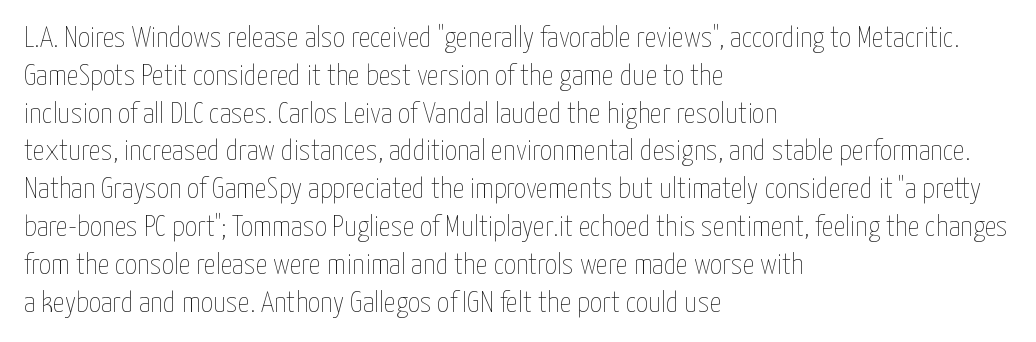
Q: Is the text bold? A: No.
Q: Is the text italic (slanted)? A: No, it is upright.
Q: Is the text underlined? A: No.
Q: How is the paragraph aligned? A: Left-aligned.
Q: Is the spacing between letters normal or unusually wide? A: Normal.
Q: Is the spacing between lines tight, normal or loose? A: Normal.
Q: Width (condensed, normal, or wide)? A: Condensed.
Q: Stroke contrast? A: Low.
Q: x-height? A: Medium.
Q: Monospaced? A: No.
